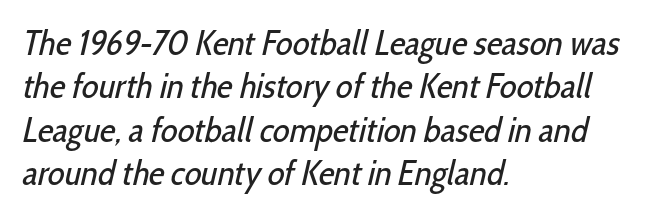
The strip under each line holds only bare page. The passage shown is typeset with a sans-serif family. This sample has the flowing, uneven cadence of proportional lettering. In CSS terms this would be text-align: left. This is not heavy type; no bold has been used. Honestly, the letter spacing is just normal — you wouldn't notice it.
